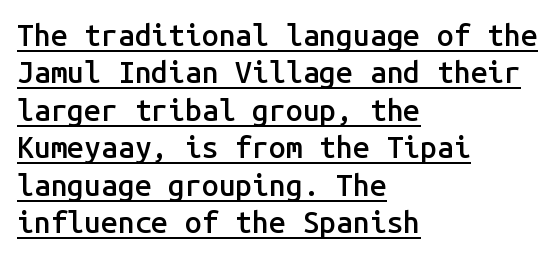
Q: Is the text bold? A: Semi-bold.
Q: Is the text italic (slanted)? A: No, it is upright.
Q: Is the typeface a serif or a sans-serif typeface? A: Sans-serif.
Q: Is the text underlined? A: Yes.
Q: How is the paragraph aligned? A: Left-aligned.
Q: Is the spacing between letters normal or unusually wide? A: Normal.
Q: Is the spacing between lines tight, normal or loose? A: Normal.
Q: Width (condensed, normal, or wide)? A: Normal.
Q: Stroke contrast? A: Low.
Q: x-height? A: Medium.
Q: Monospaced? A: Yes.
